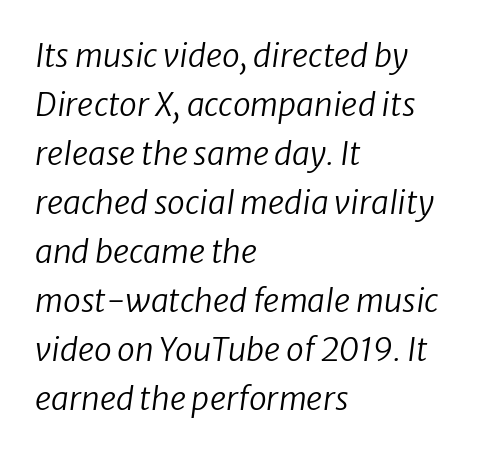
Q: Is the text bold? A: No.
Q: Is the text italic (slanted)? A: Yes, it leans right by about 8 degrees.
Q: Is the text underlined? A: No.
Q: How is the paragraph aligned? A: Left-aligned.
Q: Is the spacing between letters normal or unusually wide? A: Normal.
Q: Is the spacing between lines tight, normal or loose? A: Normal.
Q: Width (condensed, normal, or wide)? A: Normal.
Q: Stroke contrast? A: Low.
Q: x-height? A: Medium.
Q: Monospaced? A: No.
